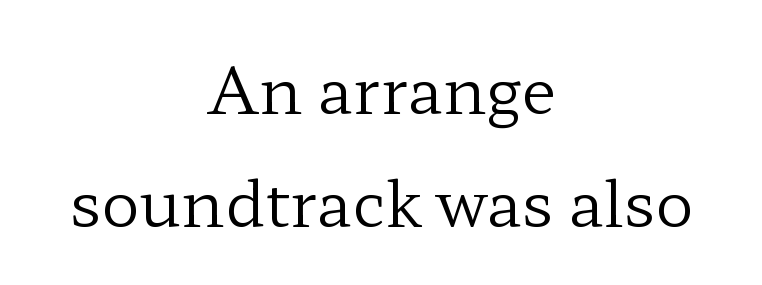
The image shows 64 px regular-weight, wide serif type, upright; set centered, line spacing 1.76x, normal letter spacing, not underlined; low stroke contrast and a medium x-height.
